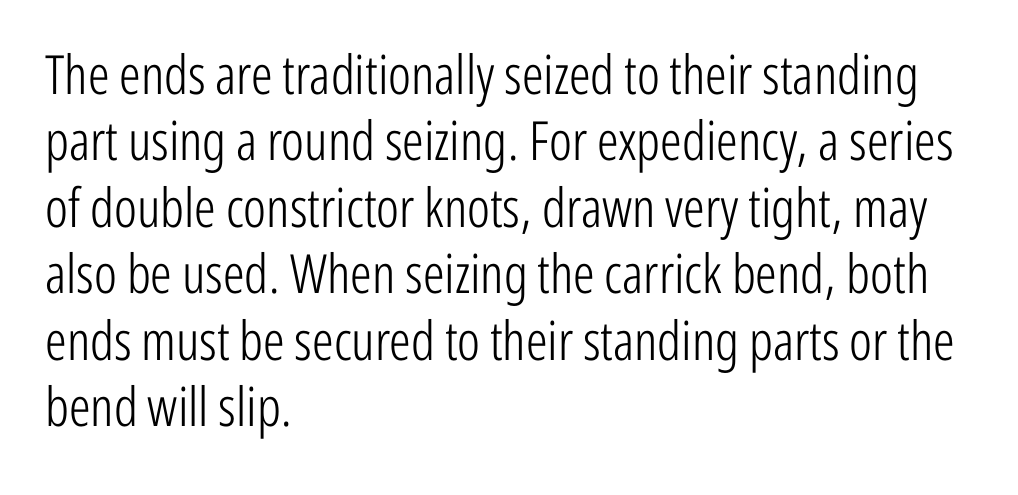
{"serif": "no", "italic": "no", "bold": "no", "weight": "light", "width": "condensed", "stroke_contrast": "low", "x_height": "medium", "monospaced": "no", "underline": "no", "align": "left", "line_spacing_ratio": 1.23, "letter_spacing": "normal", "letter_spacing_em": 0.0, "glyph_px": 54}
